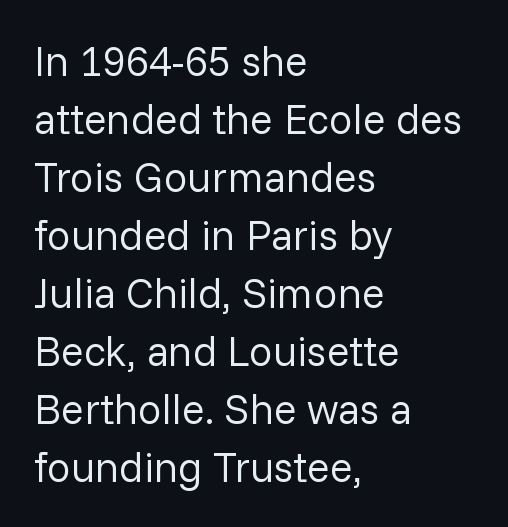
Q: Is the text bold? A: No.
Q: Is the text italic (slanted)? A: No, it is upright.
Q: Is the typeface a serif or a sans-serif typeface? A: Sans-serif.
Q: Is the text underlined? A: No.
Q: How is the paragraph aligned? A: Left-aligned.
Q: Is the spacing between letters normal or unusually wide? A: Normal.
Q: Is the spacing between lines tight, normal or loose? A: Normal.
Q: Width (condensed, normal, or wide)? A: Normal.
Q: Stroke contrast? A: Low.
Q: x-height? A: Medium.
Q: Monospaced? A: No.
